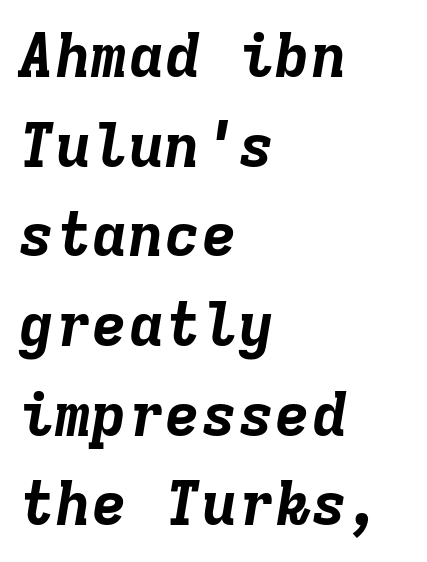
Q: Is the text bold? A: Yes.
Q: Is the text italic (slanted)? A: Yes, it leans right by about 9 degrees.
Q: Is the text underlined? A: No.
Q: How is the paragraph aligned? A: Left-aligned.
Q: Is the spacing between letters normal or unusually wide? A: Normal.
Q: Is the spacing between lines tight, normal or loose? A: Normal.
Q: Width (condensed, normal, or wide)? A: Normal.
Q: Stroke contrast? A: Low.
Q: x-height? A: Medium.
Q: Monospaced? A: Yes.
